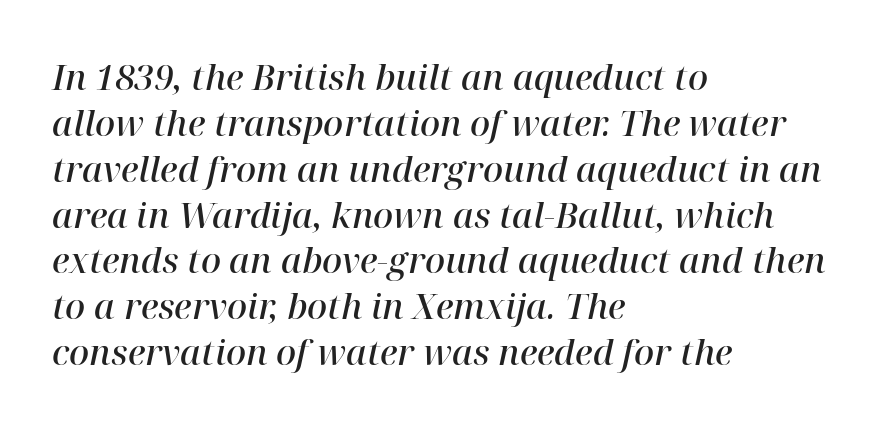
The image shows 35 px semibold serif type, italic (leaning right); set left-aligned, normal line spacing (1.31x), normal letter spacing, not underlined; high stroke contrast and a medium x-height.
